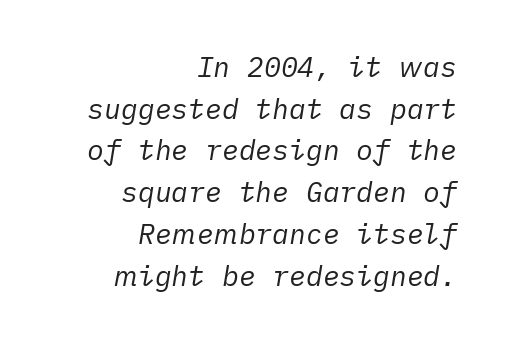
The image shows 28 px regular-weight type, italic (leaning right); set right-aligned, normal line spacing (1.49x), normal letter spacing, not underlined; low stroke contrast and a medium x-height.
